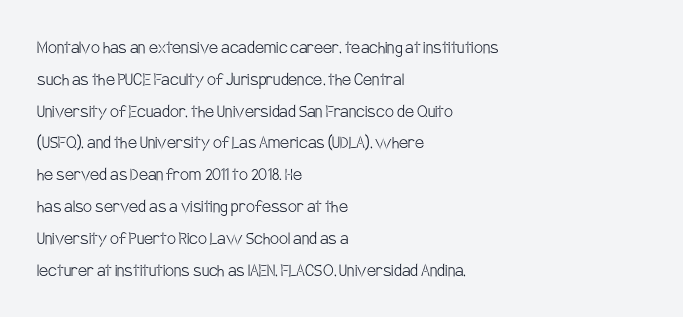
{"italic": "no", "bold": "no", "underline": "no", "align": "left", "line_spacing": "normal", "line_spacing_ratio": 1.59, "letter_spacing": "normal", "letter_spacing_em": 0.0, "glyph_px": 20}
